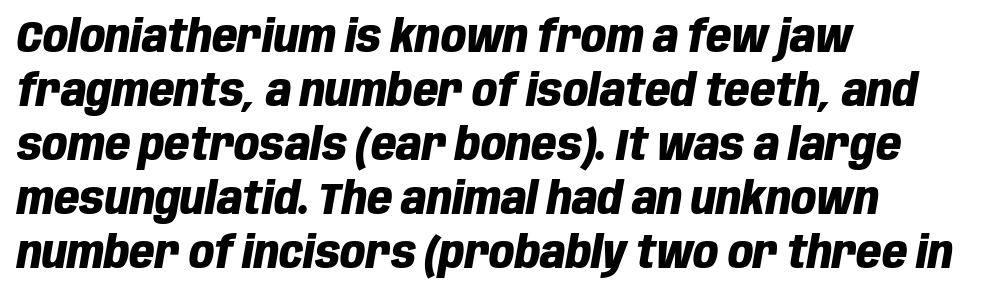
The lettering tilts uniformly, giving the passage an italic look. The lines in this sample share a left origin and differ only in where they stop. Here the designer chose a conventional face with non-uniform glyph widths. Spacing between characters is what you'd get straight out of the box. Heft: maximum for text — a bold.
